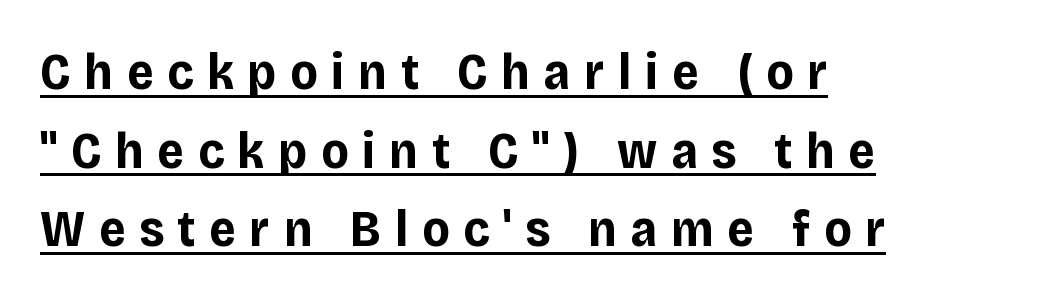
The image shows 52 px bold sans-serif type, upright; set left-aligned, normal line spacing (1.51x), unusually wide letter spacing (+0.26 em), underlined; low stroke contrast and a large x-height.
